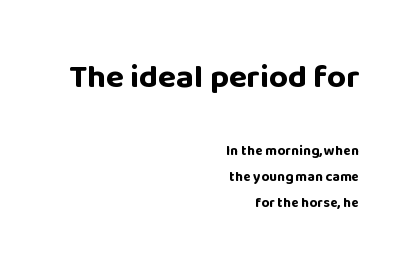
{"serif": "no", "italic": "no", "bold": "yes", "weight": "bold", "width": "normal", "stroke_contrast": "low", "x_height": "large", "monospaced": "no", "underline": "no", "align": "right", "line_spacing_ratio": 1.87, "letter_spacing": "normal", "letter_spacing_em": 0.0, "larger_block": "first", "size_ratio": 2.36, "glyph_px": 33}
